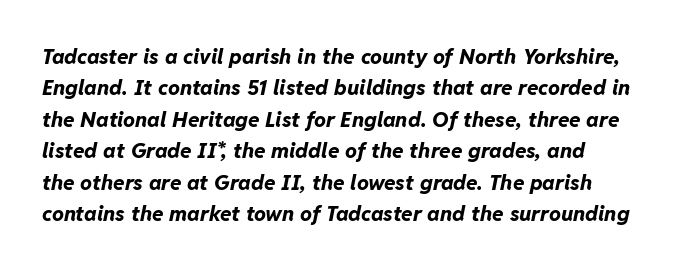
Q: Is the text bold? A: Yes.
Q: Is the text italic (slanted)? A: Yes, it leans right by about 11 degrees.
Q: Is the text underlined? A: No.
Q: Is the spacing between letters normal or unusually wide? A: Normal.
Q: Is the spacing between lines tight, normal or loose? A: Normal.
